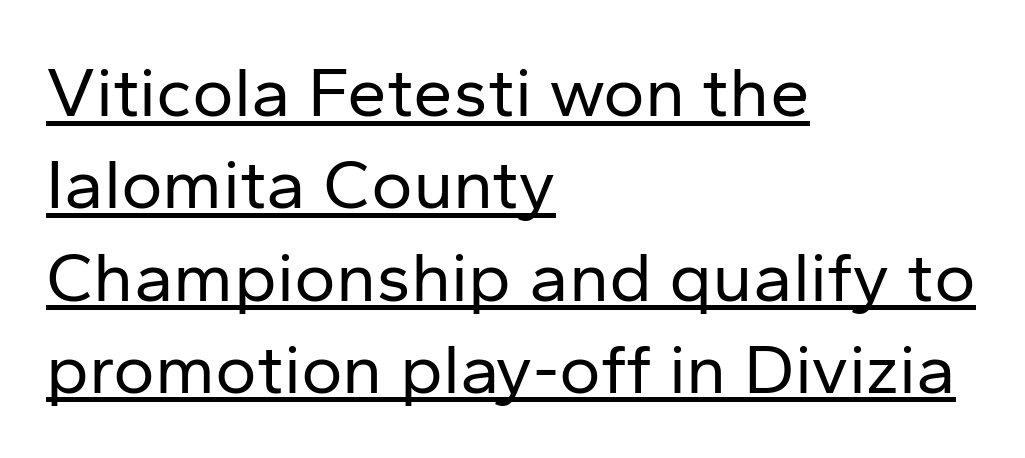
The image shows 71 px regular-weight sans-serif type, upright; set left-aligned, normal line spacing (1.3x), normal letter spacing, underlined; low stroke contrast and a medium x-height.
